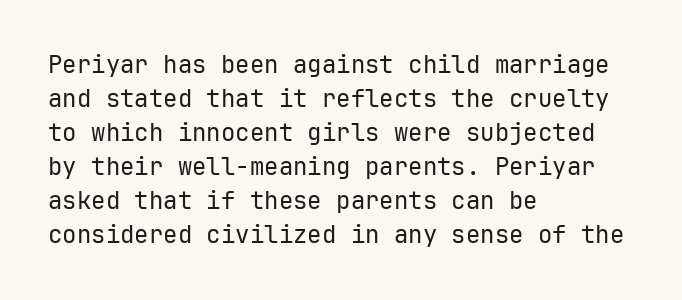
Just letters on the line, the space beneath them empty. The lines sit at an ordinary, default distance from one another. Reading down the block, your eye returns to a fixed left position each line. Think standard paragraph weight, or any step lighter than that.
